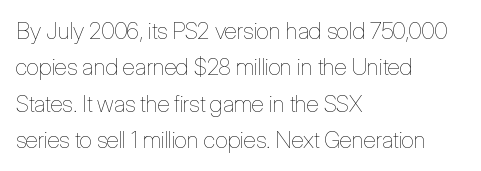
Compared with typical paragraphs, the rows here are spaced about the same. The letterforms sit at book weight or below. Ascenders rise straight up at ninety degrees. The lines are quadded left. Check the space under the baseline: it is left empty. Tracking value appears to be zero — textbook default spacing.
